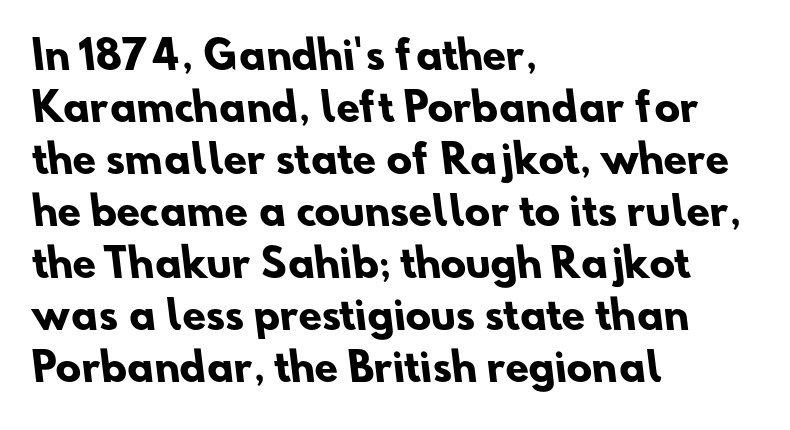
{"serif": "no", "bold": "yes", "weight": "heavy", "width": "normal", "stroke_contrast": "low", "x_height": "small", "monospaced": "no", "underline": "no", "align": "left", "line_spacing": "normal", "line_spacing_ratio": 1.37, "letter_spacing": "normal", "letter_spacing_em": 0.0, "glyph_px": 38}
